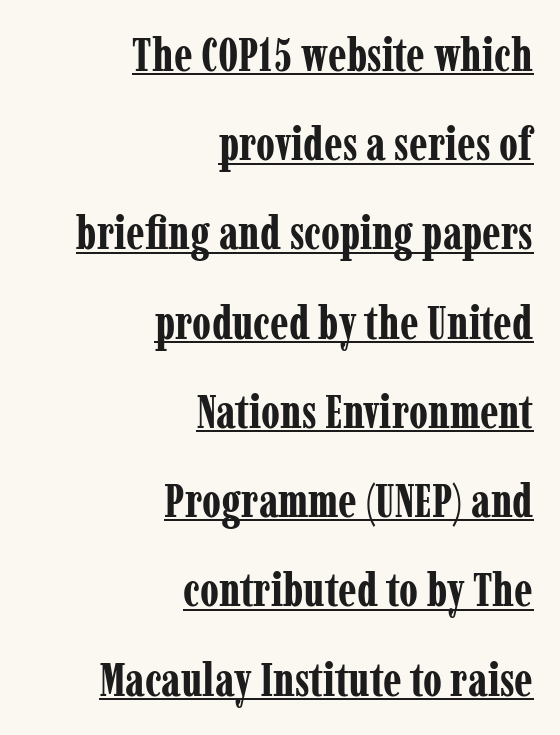
{"serif": "yes", "italic": "no", "bold": "yes", "weight": "bold", "width": "condensed", "stroke_contrast": "low", "x_height": "medium", "monospaced": "no", "underline": "yes", "align": "right", "line_spacing": "loose", "line_spacing_ratio": 1.94, "letter_spacing": "normal", "letter_spacing_em": 0.0, "glyph_px": 46}
